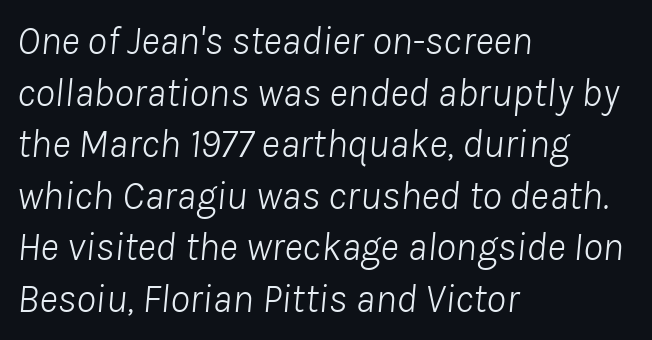
{"italic": "yes", "lean": "right", "slant_degrees": 8, "bold": "no", "weight": "light", "width": "normal", "stroke_contrast": "low", "x_height": "medium", "monospaced": "no", "underline": "no", "align": "left", "line_spacing": "normal", "line_spacing_ratio": 1.29, "letter_spacing": "normal", "letter_spacing_em": 0.0, "glyph_px": 40}
